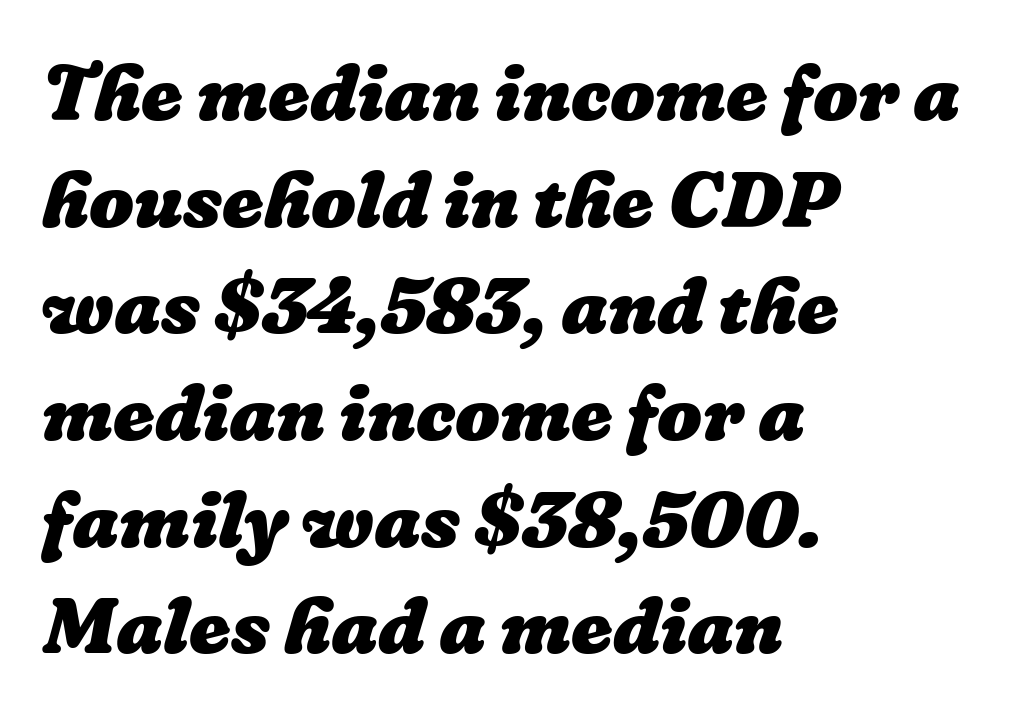
{"bold": "yes", "weight": "heavy", "width": "normal", "stroke_contrast": "low", "x_height": "medium", "monospaced": "no", "underline": "no", "align": "left", "line_spacing": "normal", "line_spacing_ratio": 1.35, "letter_spacing": "normal", "letter_spacing_em": 0.0, "glyph_px": 79}
